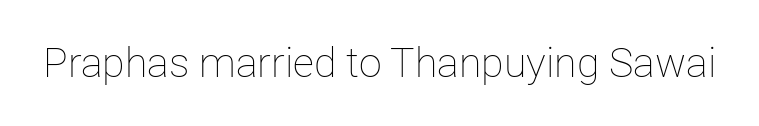
Note the varied advance widths — an 'i' is clearly narrower than an 'm'. No extra ink here — the face is not bold. This rendering leaves character spacing at its baseline value. Italic: no, the glyphs are upright roman. Bare-footed words on every line.
